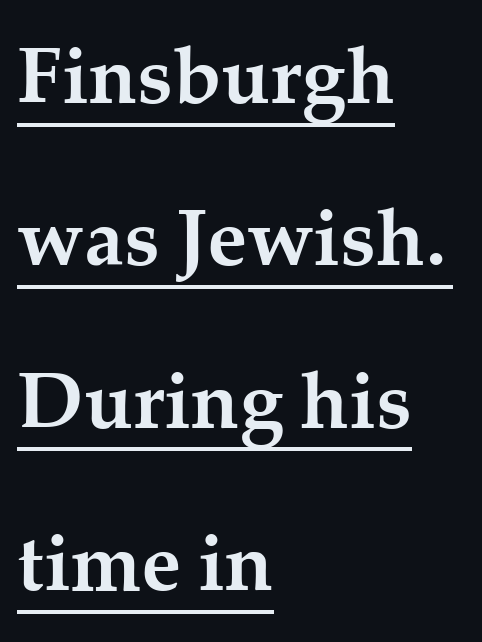
{"serif": "yes", "italic": "no", "bold": "yes", "weight": "semibold", "width": "normal", "stroke_contrast": "medium", "x_height": "medium", "monospaced": "no", "underline": "yes", "align": "left", "line_spacing": "loose", "line_spacing_ratio": 2.03, "letter_spacing": "normal", "letter_spacing_em": 0.0, "glyph_px": 80}
